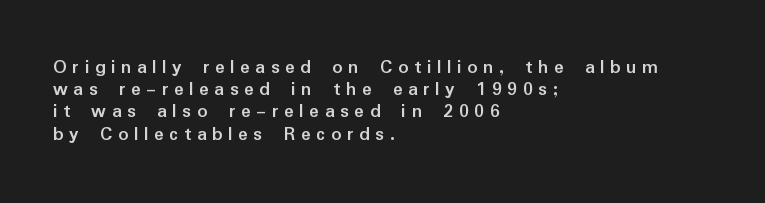
The image shows 20 px bold type, upright; set left-aligned, tight line spacing (1.11x), unusually wide letter spacing (+0.28 em), not underlined.
